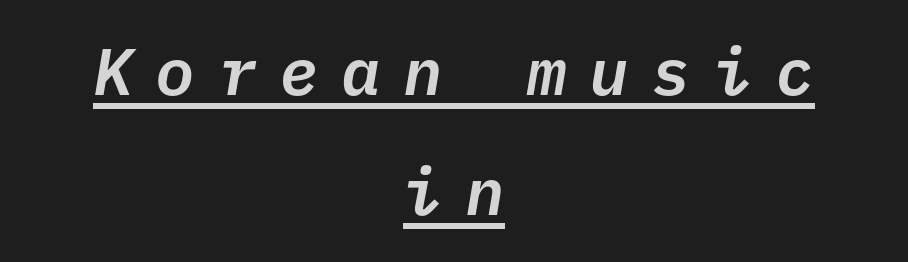
Q: Is the text italic (slanted)? A: Yes, it leans right by about 10 degrees.
Q: Is the text underlined? A: Yes.
Q: How is the paragraph aligned? A: Centered.
Q: Is the spacing between letters normal or unusually wide? A: Unusually wide.
Q: Width (condensed, normal, or wide)? A: Normal.
Q: Stroke contrast? A: Low.
Q: x-height? A: Medium.
Q: Monospaced? A: Yes.
